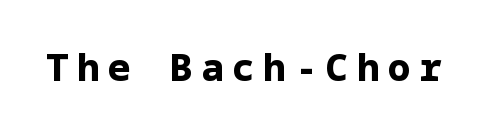
Unlike a traditional serif, this face leaves its strokes unadorned. The line texture is sparse and dotted thanks to wide tracking. This rendering features lettering with no underline. Pretty heavy lettering here — definitely bold. The type sits square on the baseline with zero lean.
